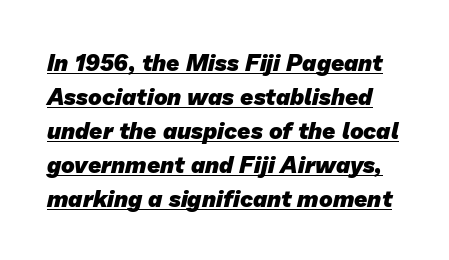
The specimen includes a rule beneath the text block's lines. The horizontal fit of the characters is conventional and even. Line spacing here is normal. A dark, heavy texture on the line: the type is bold.
